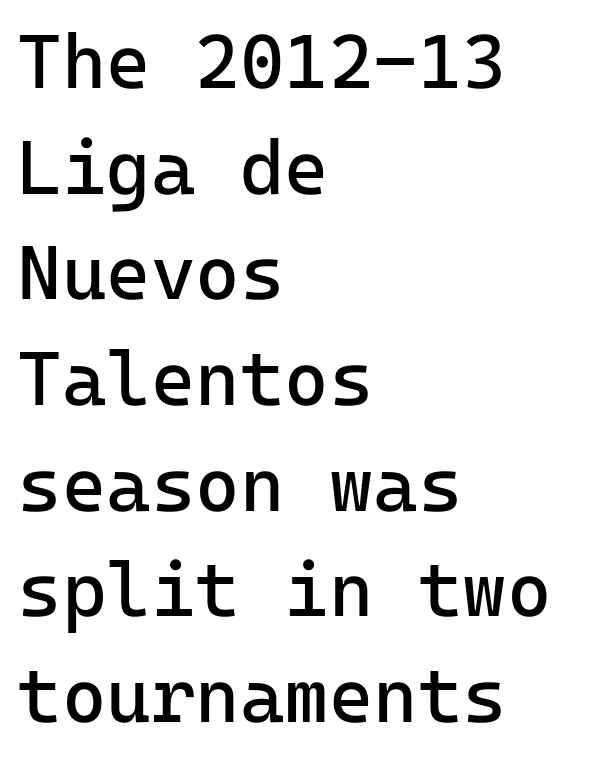
The image shows 76 px regular-weight sans-serif type, upright; set left-aligned, normal line spacing (1.39x), normal letter spacing, not underlined; low stroke contrast and a medium x-height.
